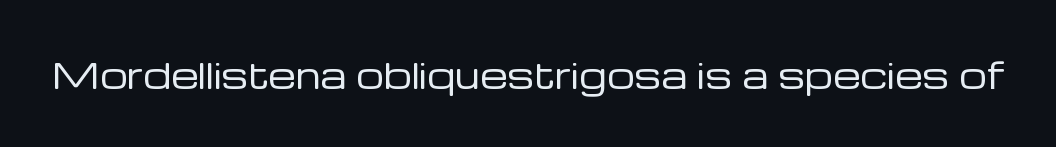
{"serif": "no", "italic": "no", "bold": "no", "weight": "regular", "width": "normal", "stroke_contrast": "low", "x_height": "medium", "monospaced": "no", "underline": "no", "letter_spacing": "normal", "letter_spacing_em": 0.0, "glyph_px": 35}
